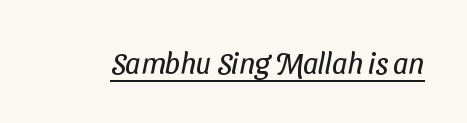
{"serif": "no", "bold": "no", "weight": "regular", "width": "condensed", "stroke_contrast": "low", "x_height": "medium", "monospaced": "no", "underline": "yes", "letter_spacing": "normal", "letter_spacing_em": 0.0, "glyph_px": 30}
